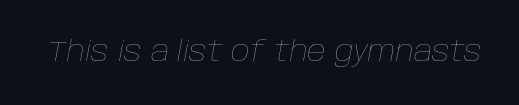
The image shows 29 px thin type, italic (leaning right); set normal letter spacing, not underlined; low stroke contrast and a large x-height.
